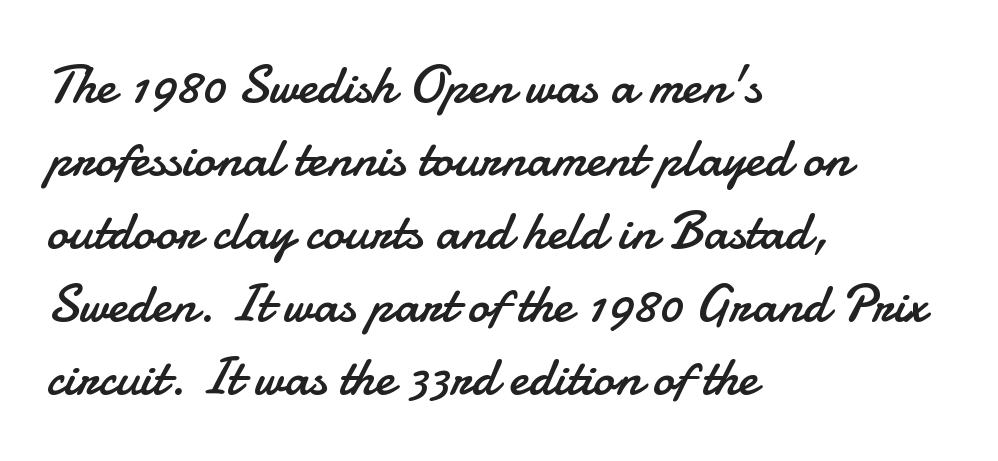
Check where the strokes stop: nothing finishes them off — pure sans. The letters look calm and open, with moderate or lighter stems. The letters advance in unequal steps, a hallmark of proportional type. Notice how the passage keeps a crisp vertical edge on the left only.
